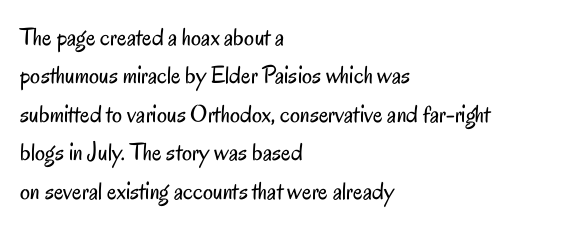
Q: Is the text bold? A: No.
Q: Is the text italic (slanted)? A: No, it is upright.
Q: Is the text underlined? A: No.
Q: How is the paragraph aligned? A: Left-aligned.
Q: Is the spacing between letters normal or unusually wide? A: Normal.
Q: Is the spacing between lines tight, normal or loose? A: Normal.
